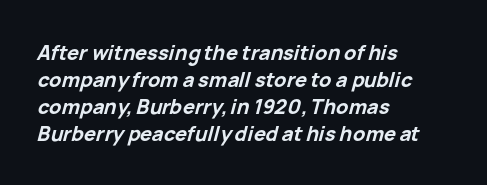
Q: Is the text bold? A: Yes.
Q: Is the text italic (slanted)? A: Yes, it leans right by about 15 degrees.
Q: Is the text underlined? A: No.
Q: How is the paragraph aligned? A: Left-aligned.
Q: Is the spacing between letters normal or unusually wide? A: Normal.
Q: Is the spacing between lines tight, normal or loose? A: Normal.
